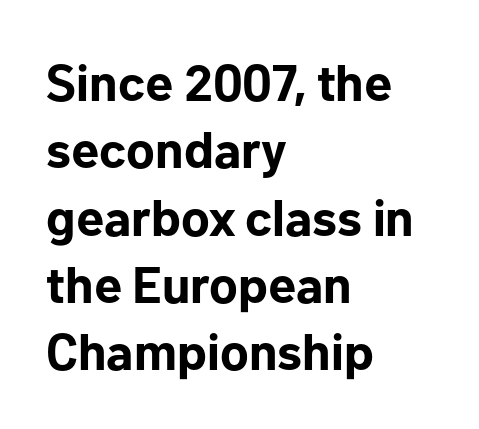
The image shows 51 px bold sans-serif type, upright; set left-aligned, normal line spacing (1.32x), normal letter spacing, not underlined; low stroke contrast and a medium x-height.
